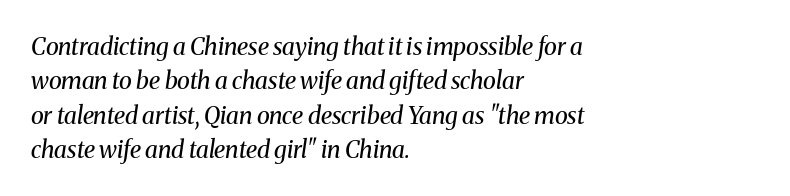
The text carries the slant typical of an italic or oblique font. Default kerning and tracking; the words read as compact shapes. The vertical gap from one line to the next is medium. Each line starts at the same left margin while the right side varies.
